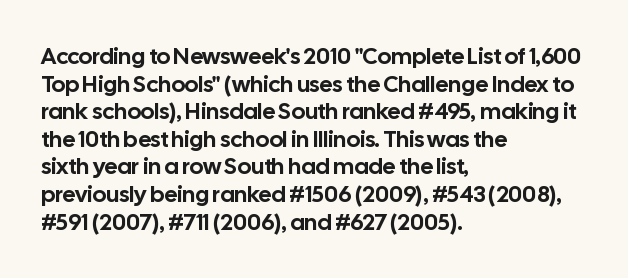
{"italic": "no", "underline": "no", "align": "left", "line_spacing_ratio": 1.2, "letter_spacing": "normal", "letter_spacing_em": 0.0, "glyph_px": 23}
